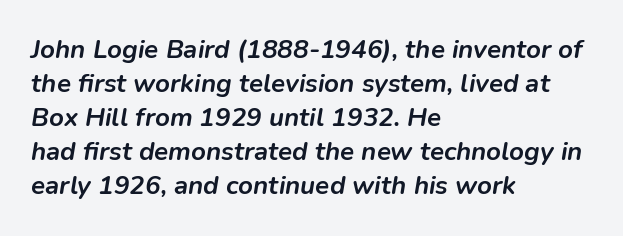
{"italic": "yes", "lean": "right", "slant_degrees": 9, "bold": "yes", "underline": "no", "align": "left", "line_spacing": "normal", "line_spacing_ratio": 1.31, "letter_spacing": "normal", "letter_spacing_em": 0.0, "glyph_px": 26}
